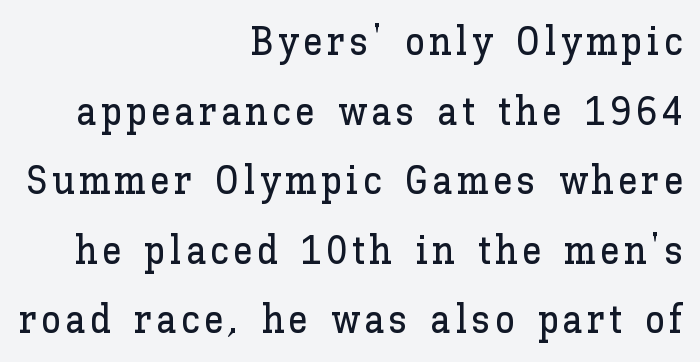
The image shows 40 px text type, upright; set right-aligned, line spacing 1.74x, not underlined; low stroke contrast and a medium x-height.
